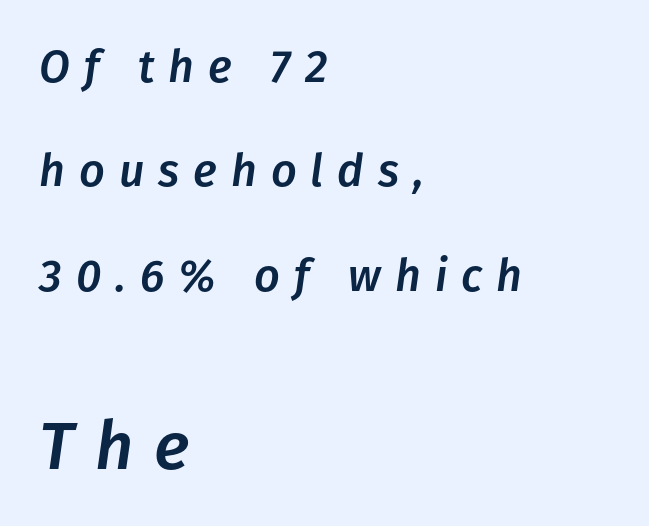
Small over large — that's the arrangement of the two blocks here. There's an unmistakable incline to the writing here. The lines in this sample share a left origin and differ only in where they stop. Character widths vary here, with narrow letters taking less room than wide ones.
